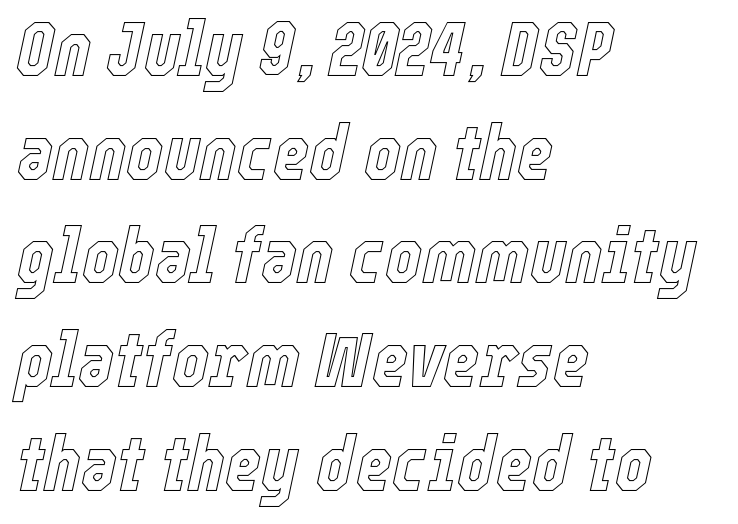
Q: Is the text italic (slanted)? A: Yes, it leans right by about 12 degrees.
Q: Is the text underlined? A: No.
Q: How is the paragraph aligned? A: Left-aligned.
Q: Is the spacing between letters normal or unusually wide? A: Normal.
Q: Is the spacing between lines tight, normal or loose? A: Normal.
Q: Width (condensed, normal, or wide)? A: Condensed.
Q: x-height? A: Medium.
Q: Monospaced? A: No.
